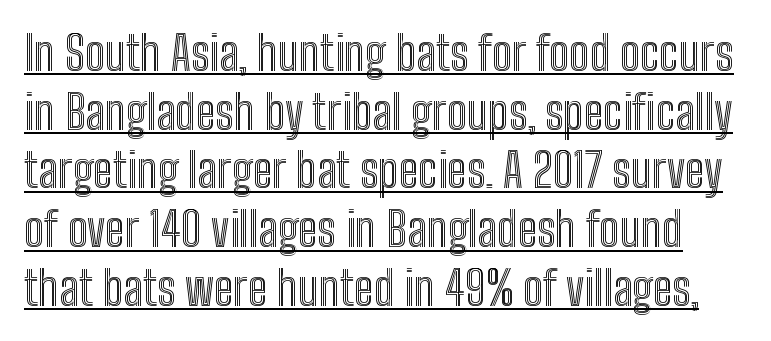
The specimen reads as upright at a glance. The passage shown has conventional tracking throughout. The line-height multiplier appears to be the usual default. Is this a fixed-width face? No — the glyphs have proportional, varying widths.
